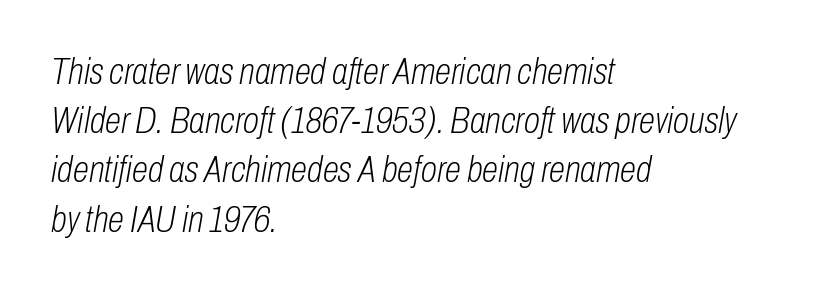
Q: Is the text bold? A: No.
Q: Is the text italic (slanted)? A: Yes, it leans right by about 10 degrees.
Q: Is the text underlined? A: No.
Q: How is the paragraph aligned? A: Left-aligned.
Q: Is the spacing between letters normal or unusually wide? A: Normal.
Q: Is the spacing between lines tight, normal or loose? A: Normal.
Q: Width (condensed, normal, or wide)? A: Condensed.
Q: Stroke contrast? A: Low.
Q: x-height? A: Medium.
Q: Monospaced? A: No.
